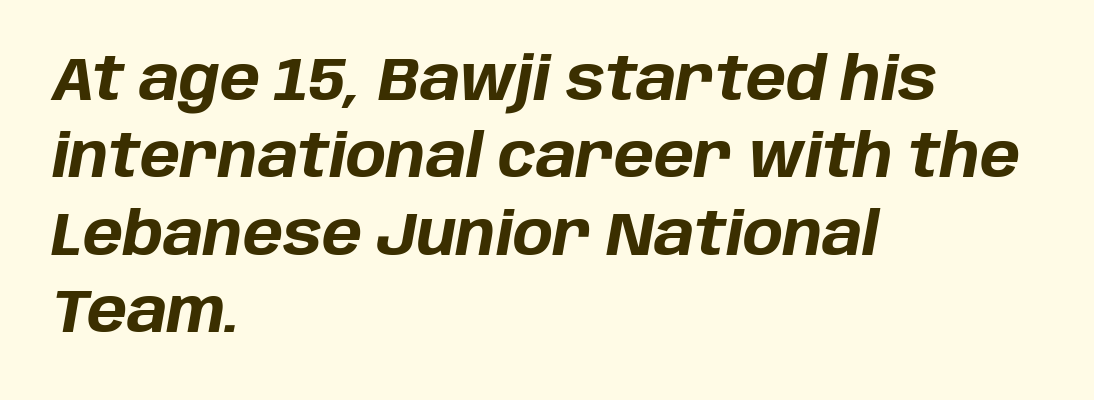
Q: Is the text bold? A: Yes.
Q: Is the text italic (slanted)? A: Yes, it leans right by about 10 degrees.
Q: Is the text underlined? A: No.
Q: How is the paragraph aligned? A: Left-aligned.
Q: Is the spacing between letters normal or unusually wide? A: Normal.
Q: Is the spacing between lines tight, normal or loose? A: Normal.
Q: Width (condensed, normal, or wide)? A: Normal.
Q: Stroke contrast? A: Low.
Q: x-height? A: Large.
Q: Monospaced? A: No.
